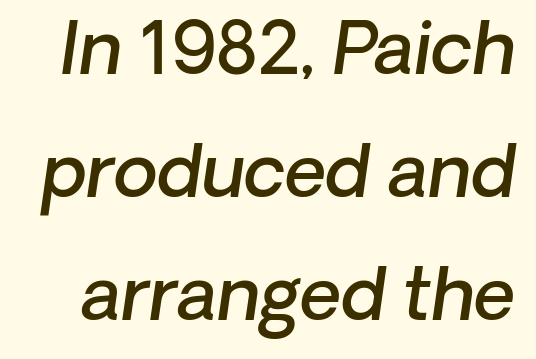
Q: Is the text bold? A: Semi-bold.
Q: Is the text italic (slanted)? A: Yes, it leans right by about 8 degrees.
Q: Is the text underlined? A: No.
Q: Is the spacing between letters normal or unusually wide? A: Normal.
Q: Width (condensed, normal, or wide)? A: Normal.
Q: Stroke contrast? A: Low.
Q: x-height? A: Medium.
Q: Monospaced? A: No.
